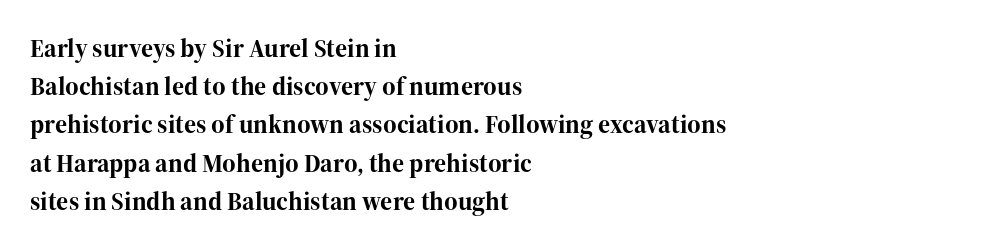
Q: Is the text bold? A: Yes.
Q: Is the text italic (slanted)? A: No, it is upright.
Q: Is the text underlined? A: No.
Q: How is the paragraph aligned? A: Left-aligned.
Q: Is the spacing between letters normal or unusually wide? A: Normal.
Q: Is the spacing between lines tight, normal or loose? A: Normal.
